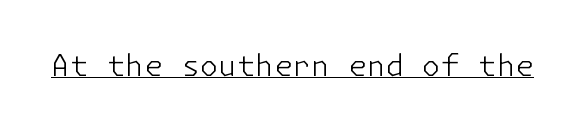
The image shows 30 px light sans-serif type, upright; set normal letter spacing, underlined; low stroke contrast and a medium x-height.
